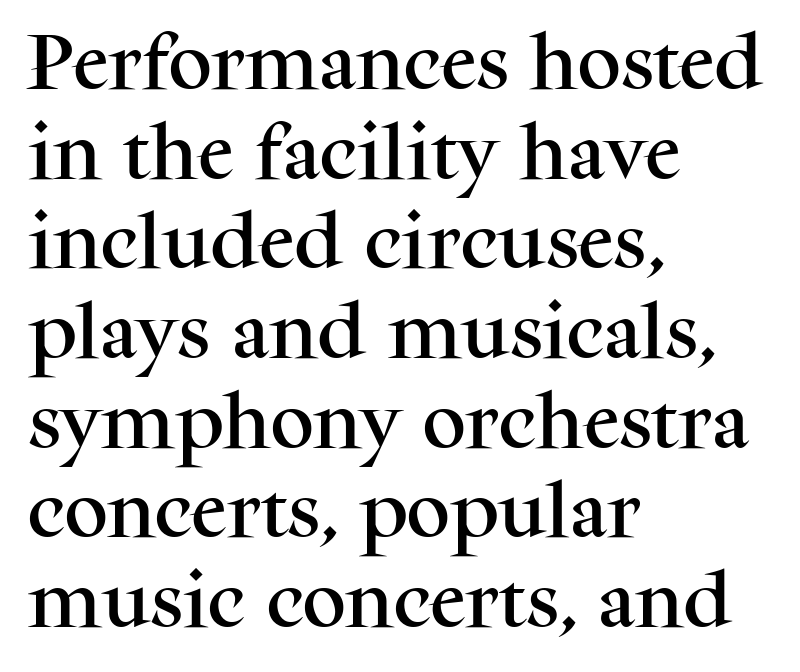
Q: Is the text italic (slanted)? A: No, it is upright.
Q: Is the typeface a serif or a sans-serif typeface? A: Serif.
Q: Is the text underlined? A: No.
Q: How is the paragraph aligned? A: Left-aligned.
Q: Is the spacing between letters normal or unusually wide? A: Normal.
Q: Is the spacing between lines tight, normal or loose? A: Normal.
Q: Width (condensed, normal, or wide)? A: Normal.
Q: Stroke contrast? A: Medium.
Q: x-height? A: Medium.
Q: Monospaced? A: No.
